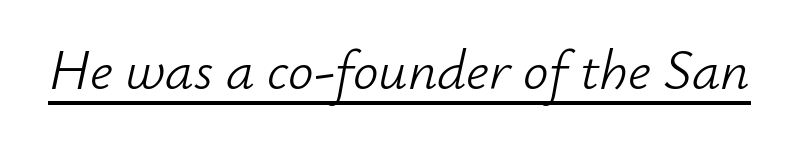
{"italic": "yes", "lean": "right", "slant_degrees": 12, "bold": "no", "weight": "light", "width": "normal", "stroke_contrast": "low", "x_height": "small", "monospaced": "no", "underline": "yes", "letter_spacing": "normal", "letter_spacing_em": 0.0, "glyph_px": 57}
